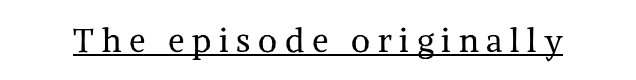
Substantial extra tracking has been applied to these lines. Varying glyph widths throughout — classic text-font behaviour. Font category for this specimen: serif. Weight: regular or lighter. Ascenders rise straight up at ninety degrees. In designer terms, the underline attribute is active on this setting.
